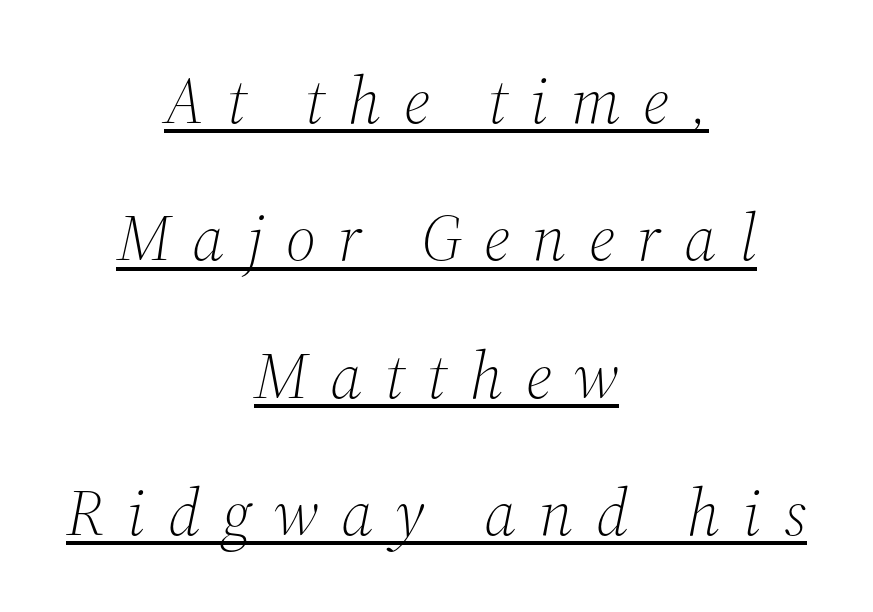
The image shows 66 px light serif type, italic (leaning right); set centered, loose line spacing (2.08x), unusually wide letter spacing (+0.34 em), underlined; medium stroke contrast and a medium x-height.
